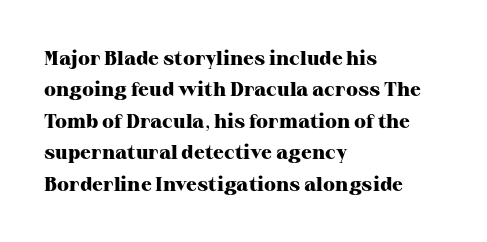
Q: Is the text bold? A: Yes.
Q: Is the text italic (slanted)? A: No, it is upright.
Q: Is the text underlined? A: No.
Q: How is the paragraph aligned? A: Left-aligned.
Q: Is the spacing between letters normal or unusually wide? A: Normal.
Q: Is the spacing between lines tight, normal or loose? A: Normal.
